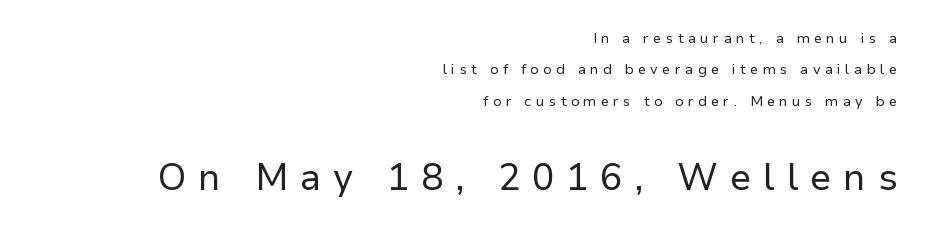
{"serif": "no", "italic": "no", "bold": "no", "weight": "regular", "width": "normal", "stroke_contrast": "low", "x_height": "medium", "monospaced": "no", "underline": "no", "align": "right", "line_spacing": "loose", "line_spacing_ratio": 2.24, "letter_spacing": "wide", "letter_spacing_em": 0.32, "larger_block": "second", "size_ratio": 2.64, "glyph_px": 37}
